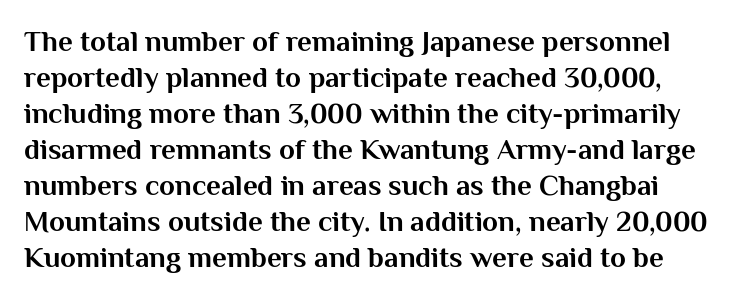
The image shows 29 px bold sans-serif type, upright; set line spacing 1.24x, normal letter spacing, not underlined; medium stroke contrast and a medium x-height.
